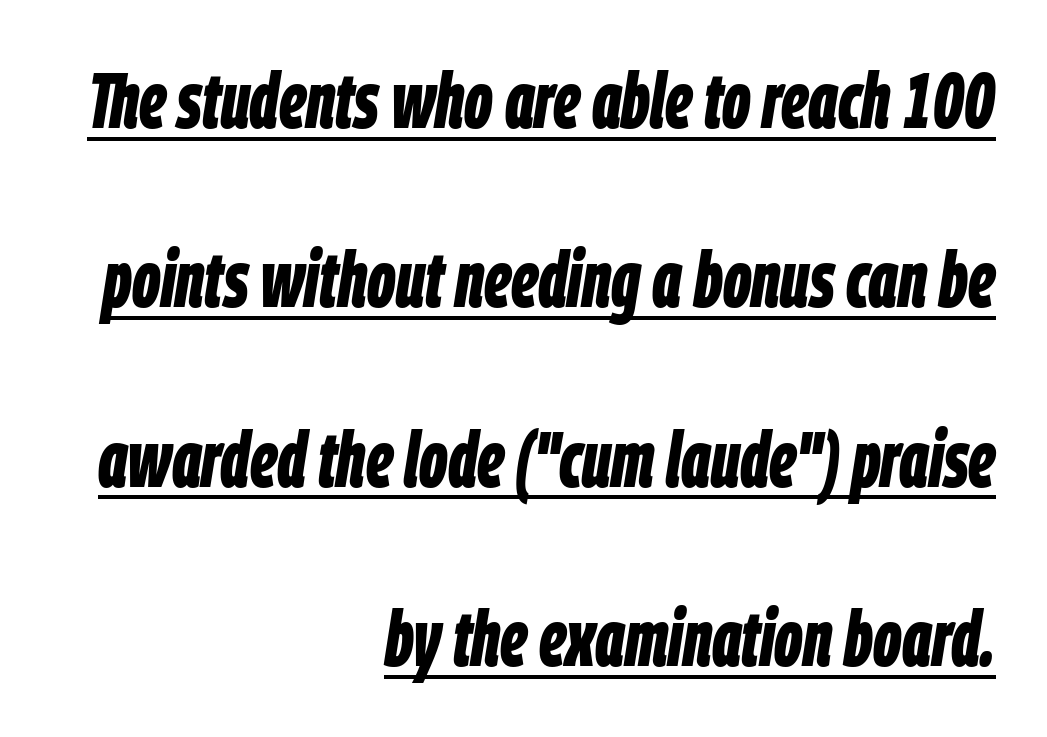
The image shows 78 px bold, condensed type, italic (leaning right); set right-aligned, loose line spacing (2.3x), normal letter spacing, underlined; low stroke contrast and a large x-height.
